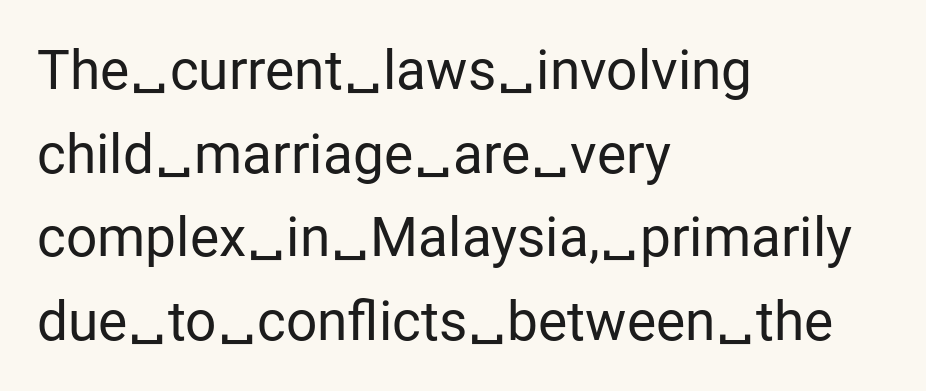
{"serif": "no", "italic": "no", "bold": "no", "weight": "regular", "width": "normal", "stroke_contrast": "low", "x_height": "medium", "monospaced": "no", "underline": "no", "align": "left", "line_spacing": "normal", "line_spacing_ratio": 1.52, "letter_spacing": "normal", "letter_spacing_em": 0.0, "glyph_px": 55}
